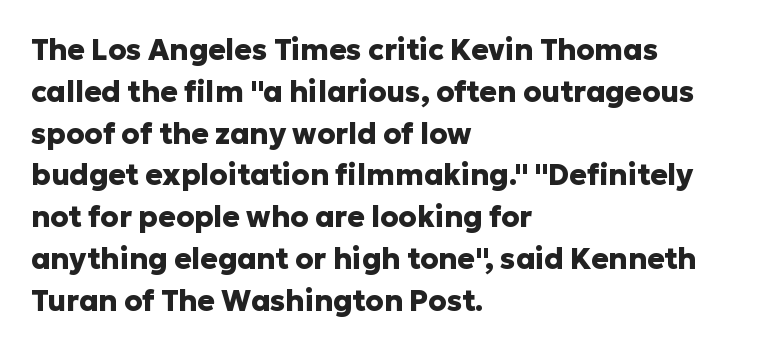
Q: Is the text bold? A: Yes.
Q: Is the text italic (slanted)? A: No, it is upright.
Q: Is the typeface a serif or a sans-serif typeface? A: Sans-serif.
Q: Is the text underlined? A: No.
Q: How is the paragraph aligned? A: Left-aligned.
Q: Is the spacing between letters normal or unusually wide? A: Normal.
Q: Is the spacing between lines tight, normal or loose? A: Normal.
Q: Width (condensed, normal, or wide)? A: Normal.
Q: Stroke contrast? A: Low.
Q: x-height? A: Medium.
Q: Monospaced? A: No.
